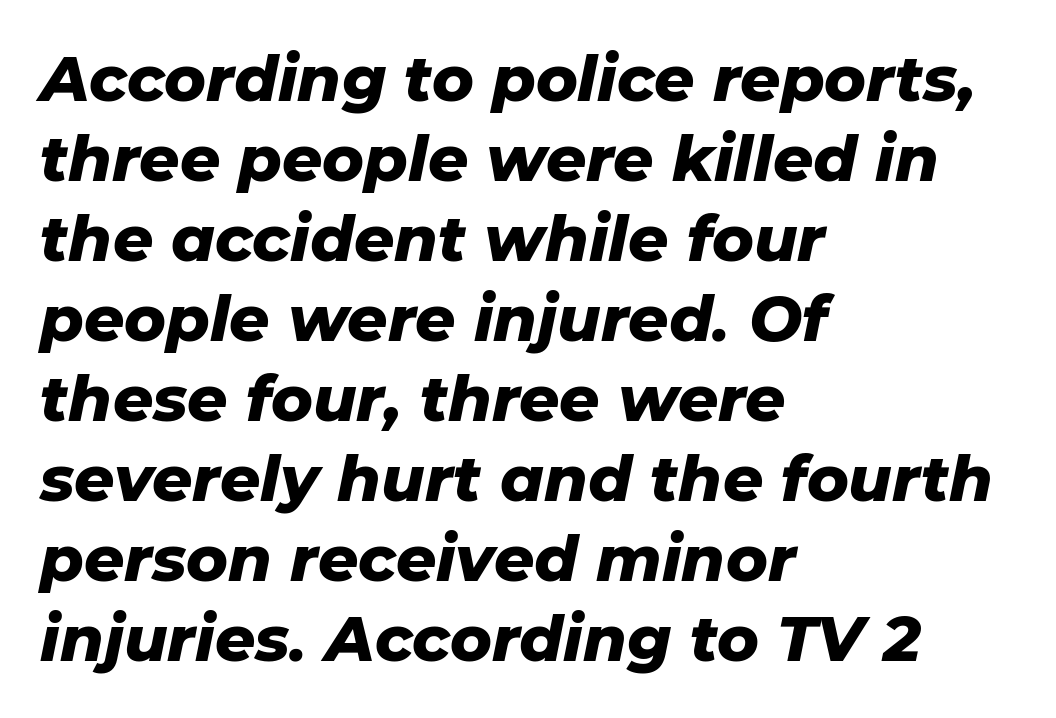
The image shows 63 px heavy type, italic (leaning right); set left-aligned, normal line spacing (1.27x), normal letter spacing, not underlined; low stroke contrast and a medium x-height.
